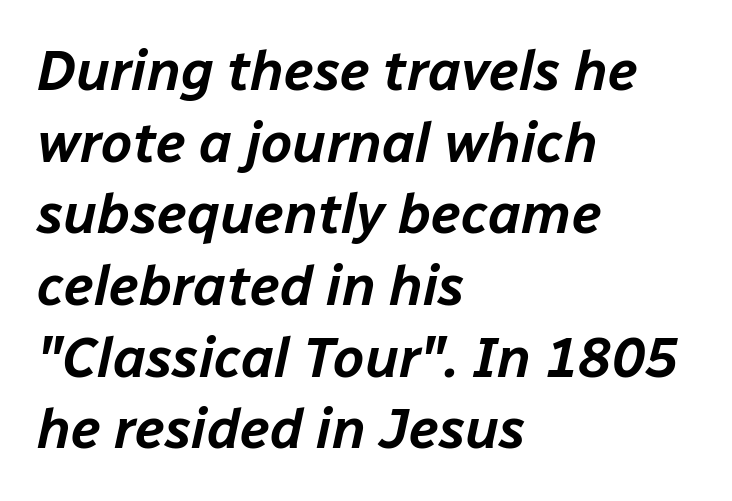
Is the block centered? No — it sits flush against the left margin. No word sits above an underline. A typesetter would call this proportional, since set widths differ per character. A typesetter would call this zero additional tracking. Interline gaps are of average width in this sample. The face used here has a pronounced slope to its letters.
